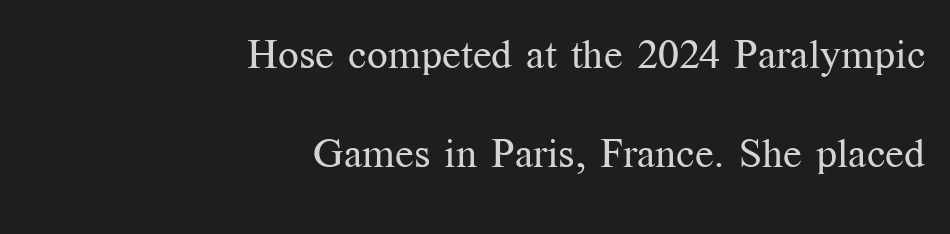
No extra tracking has been applied to these lines. The letters carry serifs — small finishing strokes at the ends of their stems. Leftover space on each line is placed entirely before the opening word. Here the designer chose a conventional face with non-uniform glyph widths.
